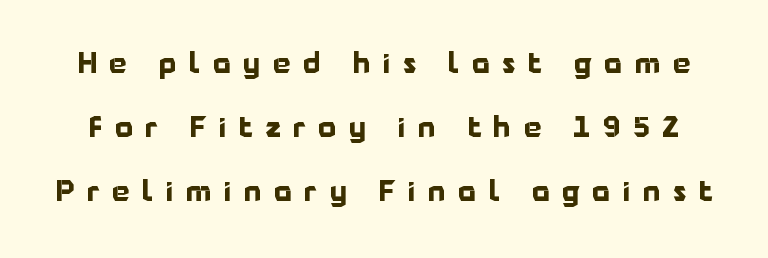
Q: Is the text bold? A: Yes.
Q: Is the text italic (slanted)? A: No, it is upright.
Q: Is the typeface a serif or a sans-serif typeface? A: Sans-serif.
Q: Is the text underlined? A: No.
Q: Is the spacing between letters normal or unusually wide? A: Unusually wide.
Q: Is the spacing between lines tight, normal or loose? A: Loose.
Q: Width (condensed, normal, or wide)? A: Normal.
Q: Stroke contrast? A: Low.
Q: x-height? A: Medium.
Q: Monospaced? A: No.
